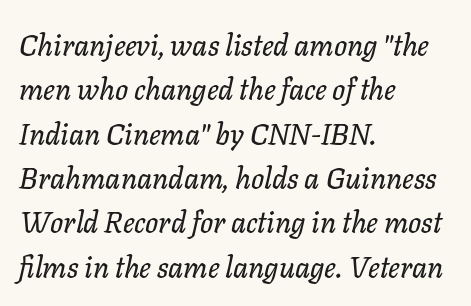
{"italic": "yes", "lean": "right", "slant_degrees": 11, "width": "normal", "stroke_contrast": "low", "x_height": "medium", "monospaced": "no", "underline": "no", "align": "left", "line_spacing": "normal", "line_spacing_ratio": 1.53, "letter_spacing": "normal", "letter_spacing_em": 0.0, "glyph_px": 29}
